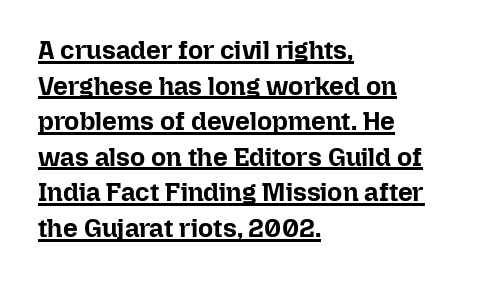
Looks like someone drew a line under every word here. Strong, thick strokes mark this as bold type. Typeset ragged right — the left edge is the straight one. Evenly set lines give the paragraph a standard silhouette. Italic: no, the glyphs are upright roman.
